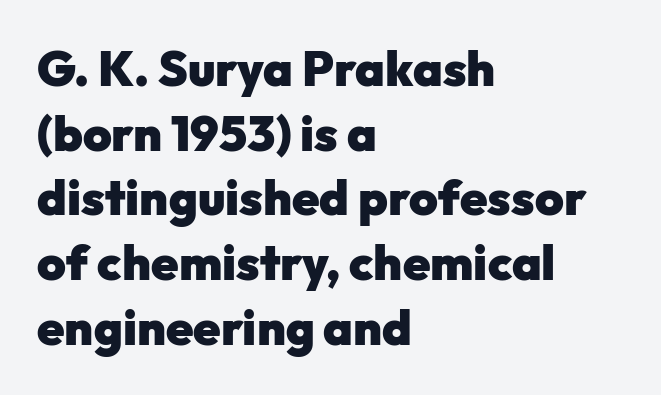
As a designer I'd log this as weight 700, bold. I'd call this a sans setting — the letters go barefoot. Note the varied advance widths — an 'i' is clearly narrower than an 'm'. Does extra space separate the letters? No, they use regular spacing. Left-aligned paragraph, ragged on the right.
